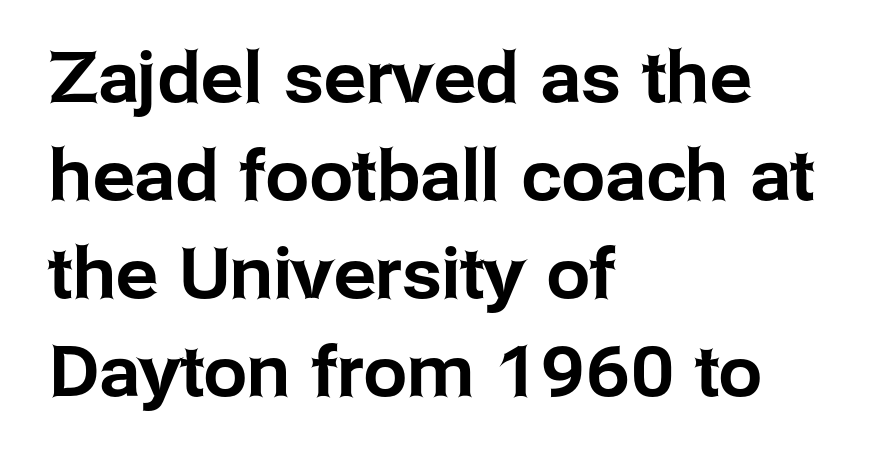
The image shows 70 px sans-serif type, upright; set left-aligned, normal line spacing (1.4x), normal letter spacing, not underlined; low stroke contrast and a medium x-height.
